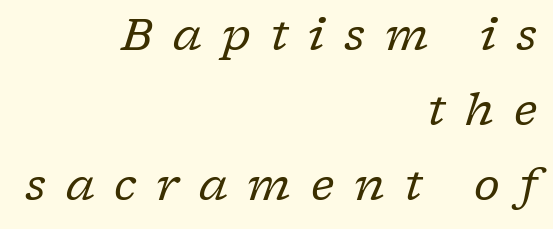
The glyphs are unaccompanied by any horizontal stroke below them. Yep, that's italic — everything's leaning. Regarding serifs, this sample has them. This is not heavy type; no bold has been used. Regular leading. The lines in this sample share a right terminus and differ only in where they begin.
